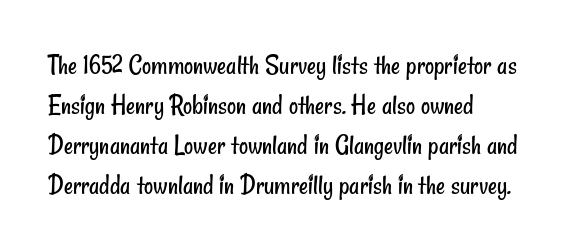
The image shows 28 px regular-weight, condensed sans-serif type; set left-aligned, normal line spacing (1.43x), normal letter spacing, not underlined; low stroke contrast and a small x-height.
